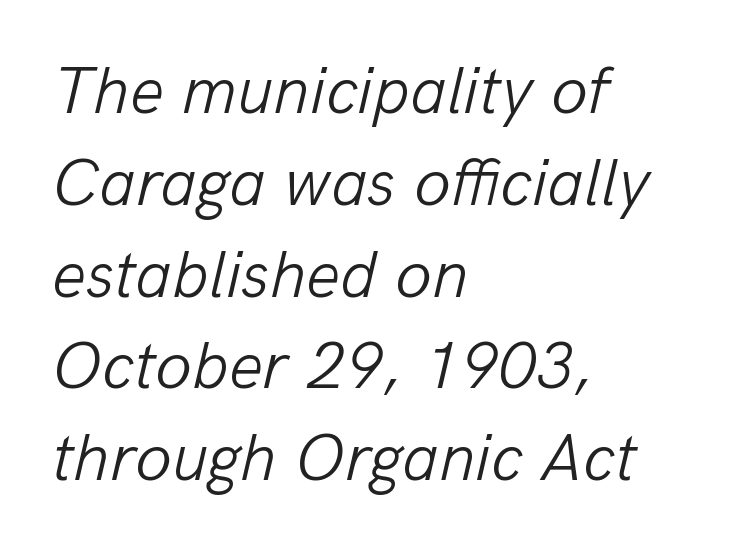
The image shows 67 px light type, italic (leaning right); set left-aligned, normal line spacing (1.37x), normal letter spacing, not underlined; low stroke contrast and a medium x-height.
